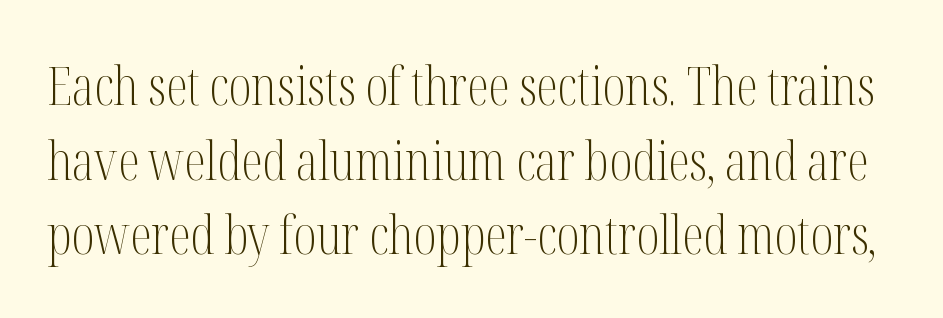
The image shows 54 px light, condensed serif type, upright; set normal line spacing (1.38x), normal letter spacing, not underlined; medium stroke contrast and a medium x-height.
